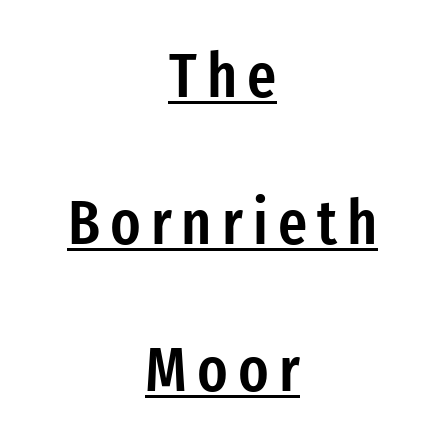
{"serif": "no", "italic": "no", "bold": "semi", "weight": "semibold", "width": "condensed", "stroke_contrast": "low", "x_height": "medium", "monospaced": "no", "underline": "yes", "align": "center", "line_spacing": "loose", "line_spacing_ratio": 2.33, "glyph_px": 63}
